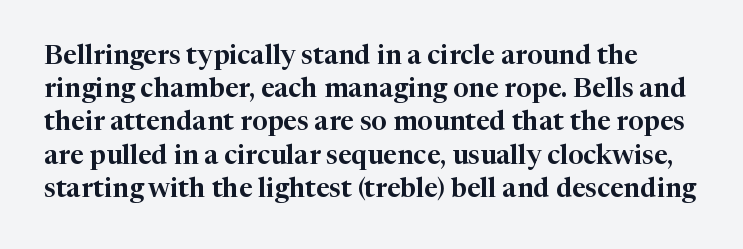
The image shows 27 px text type, upright; set line spacing 1.23x, normal letter spacing, not underlined.
